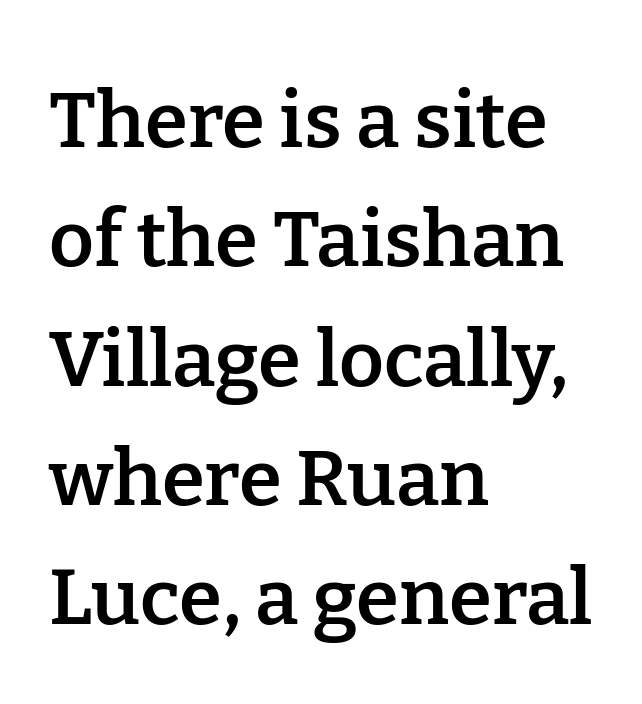
Q: Is the text bold? A: Semi-bold.
Q: Is the text italic (slanted)? A: No, it is upright.
Q: Is the typeface a serif or a sans-serif typeface? A: Serif.
Q: Is the text underlined? A: No.
Q: How is the paragraph aligned? A: Left-aligned.
Q: Is the spacing between letters normal or unusually wide? A: Normal.
Q: Is the spacing between lines tight, normal or loose? A: Normal.
Q: Width (condensed, normal, or wide)? A: Normal.
Q: Stroke contrast? A: Low.
Q: x-height? A: Medium.
Q: Monospaced? A: No.
